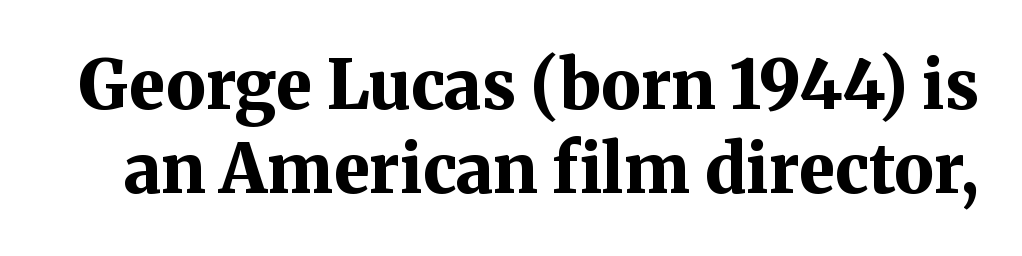
Heavy, bold letterforms. The letters carry serifs — small finishing strokes at the ends of their stems. The letters advance in unequal steps, a hallmark of proportional type. The gaps between neighbouring characters are ordinary and unremarkable.
